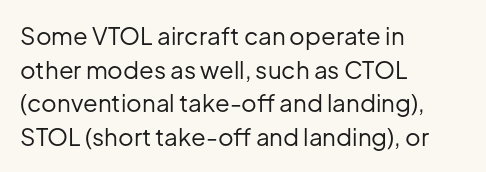
The image shows 24 px text type, upright; set left-aligned, normal line spacing (1.4x), normal letter spacing, not underlined.
